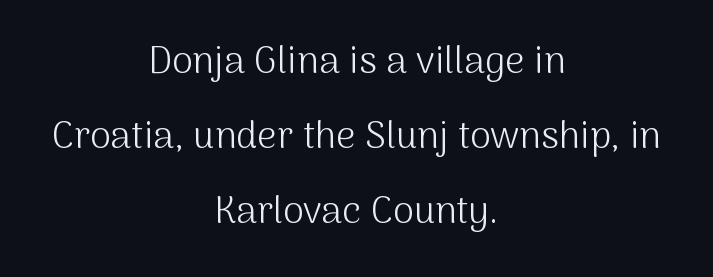
The image shows 38 px light sans-serif type, upright; set centered, loose line spacing (1.97x), normal letter spacing, not underlined; medium stroke contrast and a medium x-height.
